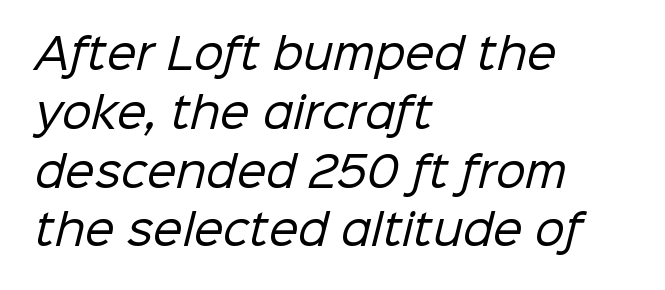
Q: Is the text bold? A: No.
Q: Is the typeface a serif or a sans-serif typeface? A: Sans-serif.
Q: Is the text underlined? A: No.
Q: How is the paragraph aligned? A: Left-aligned.
Q: Is the spacing between letters normal or unusually wide? A: Normal.
Q: Is the spacing between lines tight, normal or loose? A: Normal.
Q: Width (condensed, normal, or wide)? A: Normal.
Q: Stroke contrast? A: Low.
Q: x-height? A: Medium.
Q: Monospaced? A: No.
